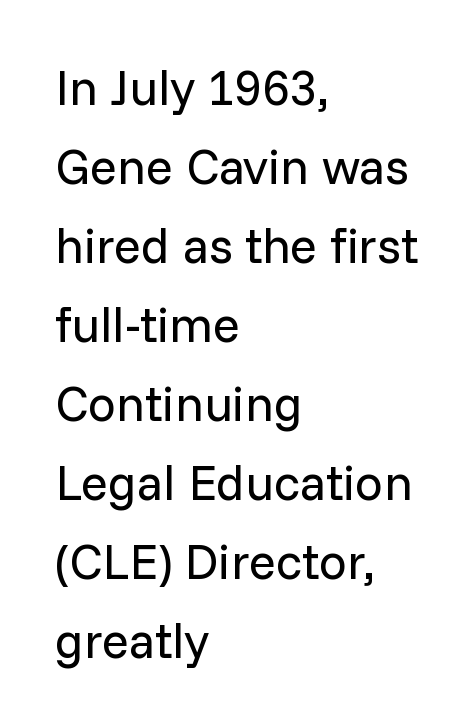
{"serif": "no", "italic": "no", "bold": "no", "weight": "regular", "width": "normal", "stroke_contrast": "low", "x_height": "medium", "monospaced": "no", "underline": "no", "align": "left", "line_spacing": "normal", "line_spacing_ratio": 1.58, "letter_spacing": "normal", "letter_spacing_em": 0.0, "glyph_px": 50}
